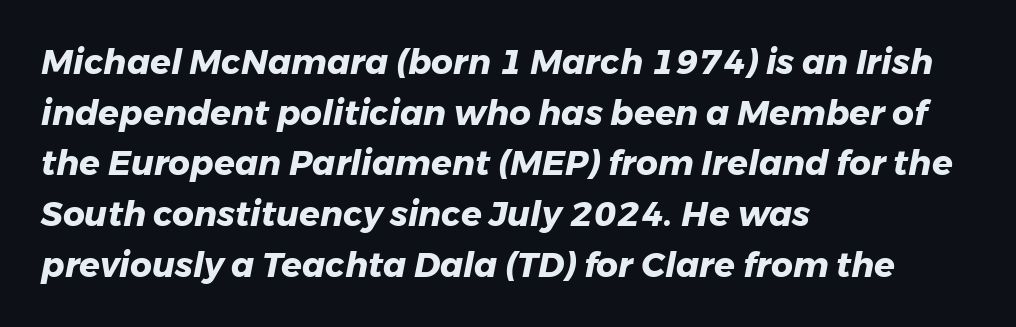
Between one letter and the next there's only the usual sliver of space. Thick stems and heavy bowls — unmistakably bold. The passage is arranged the way most books set body copy — flush left. Looking at the ascenders, they clearly lean. The face used here is proportionally spaced, like ordinary book or web type.
